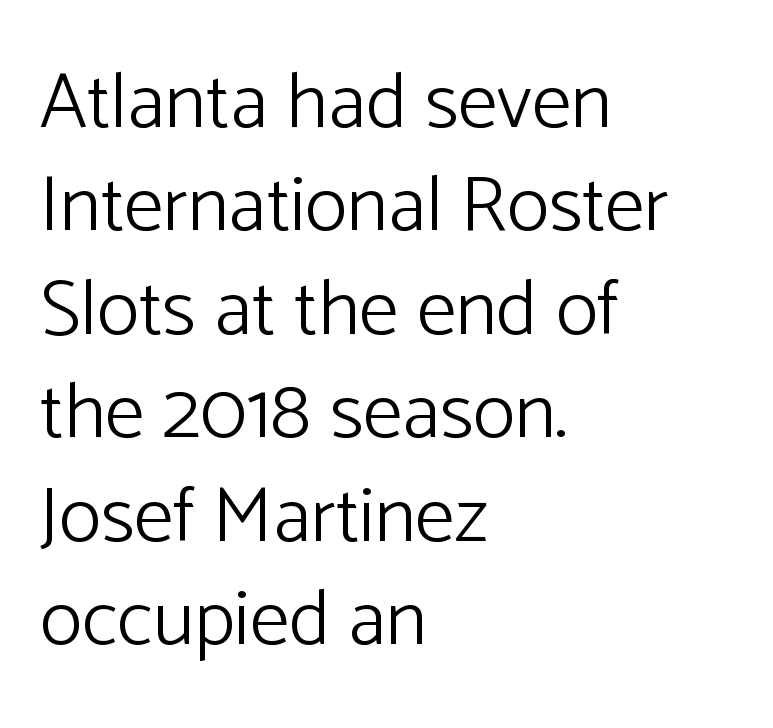
{"serif": "no", "italic": "no", "bold": "no", "weight": "light", "width": "normal", "stroke_contrast": "low", "x_height": "medium", "monospaced": "no", "underline": "no", "align": "left", "line_spacing": "normal", "line_spacing_ratio": 1.31, "letter_spacing": "normal", "letter_spacing_em": 0.0, "glyph_px": 79}
